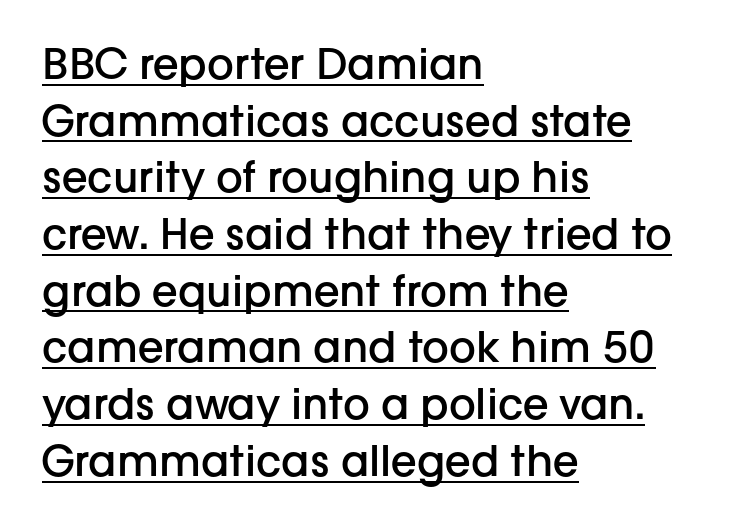
{"serif": "no", "italic": "no", "bold": "semi", "weight": "semibold", "width": "normal", "stroke_contrast": "low", "x_height": "medium", "monospaced": "no", "underline": "yes", "align": "left", "line_spacing": "normal", "line_spacing_ratio": 1.35, "letter_spacing": "normal", "letter_spacing_em": 0.0, "glyph_px": 42}
